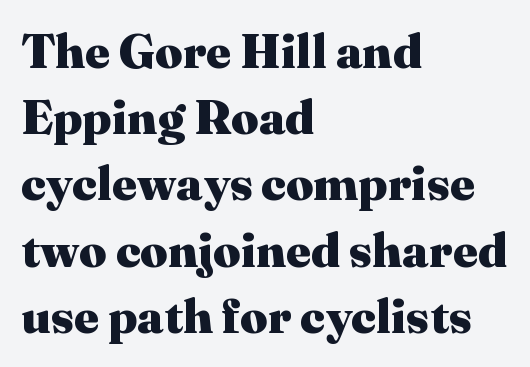
Tracking value appears to be zero — textbook default spacing. Spacing verdict: proportional, widths tailored to each character. Weight: bold. Regarding leading, the lines here are spaced in the standard way.
